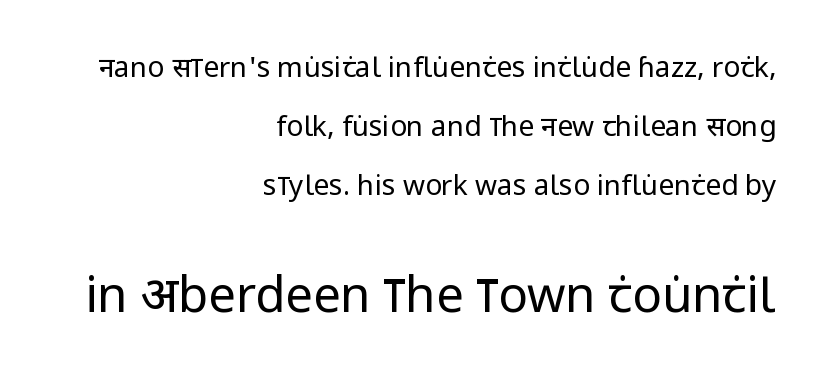
Q: Is the text bold? A: No.
Q: Is the text italic (slanted)? A: No, it is upright.
Q: Is the typeface a serif or a sans-serif typeface? A: Sans-serif.
Q: Is the text underlined? A: No.
Q: How is the paragraph aligned? A: Right-aligned.
Q: Is the spacing between letters normal or unusually wide? A: Normal.
Q: Is the spacing between lines tight, normal or loose? A: Loose.
Q: Which block of text is set in a larger size, the first (top) or the second (bottom)? A: The second (bottom) one.
Q: Width (condensed, normal, or wide)? A: Condensed.
Q: Stroke contrast? A: Low.
Q: x-height? A: Large.
Q: Monospaced? A: No.
